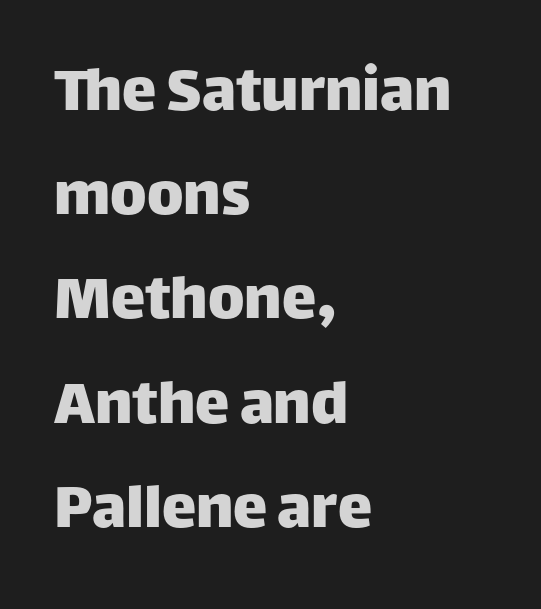
This block has exactly the height ordinary leading produces. This is sans-serif lettering, the kind often seen on screens and signage. Check the space under the baseline: it is left empty. The letters advance in unequal steps, a hallmark of proportional type. What stands out about the letter spacing? Nothing — it is the standard amount.
